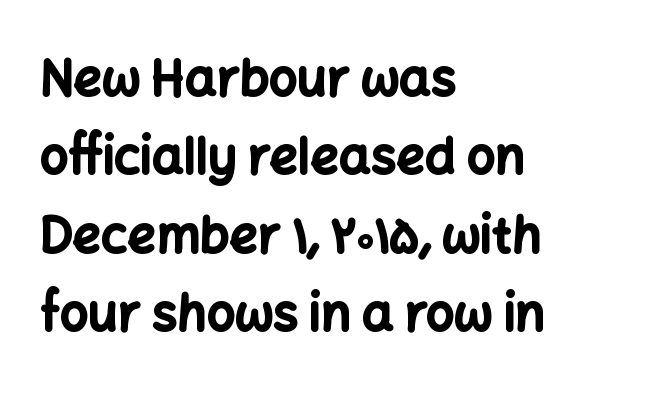
The image shows 50 px bold sans-serif type, upright; set left-aligned, normal line spacing (1.57x), normal letter spacing, not underlined; low stroke contrast and a medium x-height.
